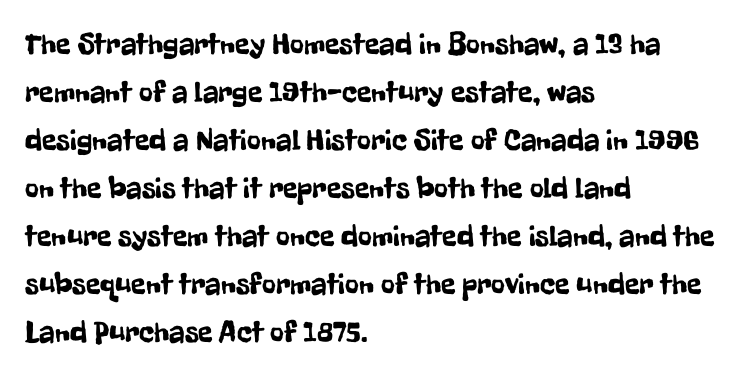
The image shows 30 px condensed sans-serif type, upright; set left-aligned, normal line spacing (1.6x), normal letter spacing, not underlined; low stroke contrast and a medium x-height.
